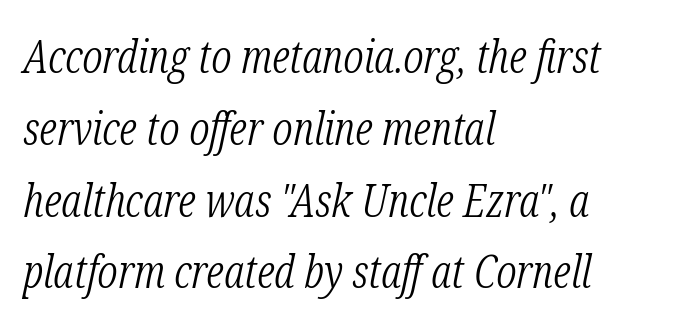
Q: Is the text bold? A: No.
Q: Is the text italic (slanted)? A: Yes, it leans right by about 12 degrees.
Q: Is the typeface a serif or a sans-serif typeface? A: Serif.
Q: Is the text underlined? A: No.
Q: How is the paragraph aligned? A: Left-aligned.
Q: Is the spacing between letters normal or unusually wide? A: Normal.
Q: Is the spacing between lines tight, normal or loose? A: Normal.
Q: Width (condensed, normal, or wide)? A: Condensed.
Q: Stroke contrast? A: Low.
Q: x-height? A: Medium.
Q: Monospaced? A: No.
